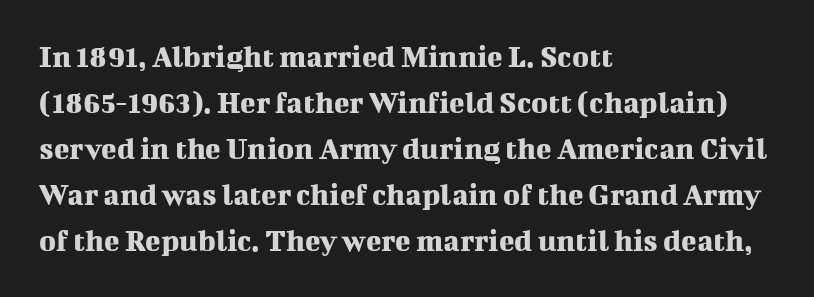
{"serif": "yes", "italic": "no", "width": "normal", "stroke_contrast": "medium", "x_height": "medium", "monospaced": "no", "underline": "no", "align": "left", "line_spacing": "normal", "line_spacing_ratio": 1.44, "letter_spacing": "normal", "letter_spacing_em": 0.0, "glyph_px": 32}
